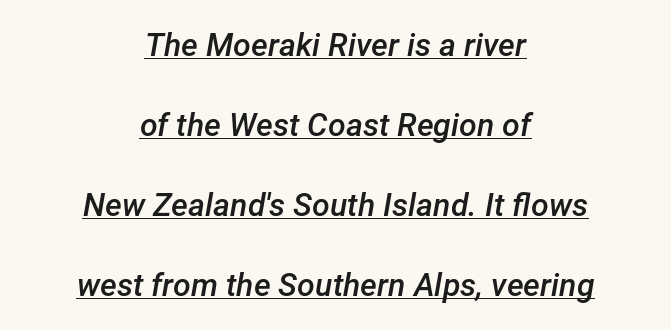
Q: Is the text bold? A: Semi-bold.
Q: Is the text italic (slanted)? A: Yes, it leans right by about 12 degrees.
Q: Is the text underlined? A: Yes.
Q: How is the paragraph aligned? A: Centered.
Q: Is the spacing between letters normal or unusually wide? A: Normal.
Q: Is the spacing between lines tight, normal or loose? A: Loose.
Q: Width (condensed, normal, or wide)? A: Normal.
Q: Stroke contrast? A: Low.
Q: x-height? A: Medium.
Q: Monospaced? A: No.
